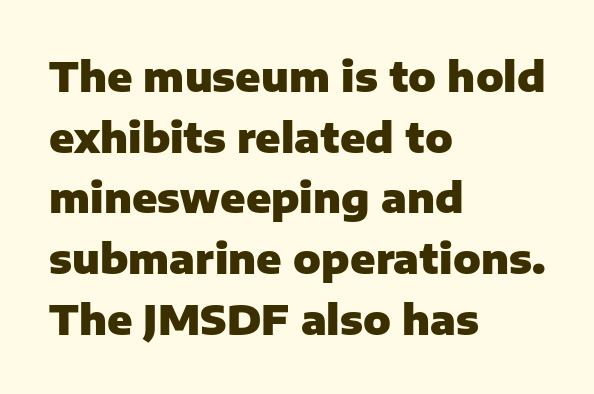
The image shows 41 px heavy sans-serif type, upright; set left-aligned, normal line spacing (1.48x), normal letter spacing, not underlined; low stroke contrast and a medium x-height.
